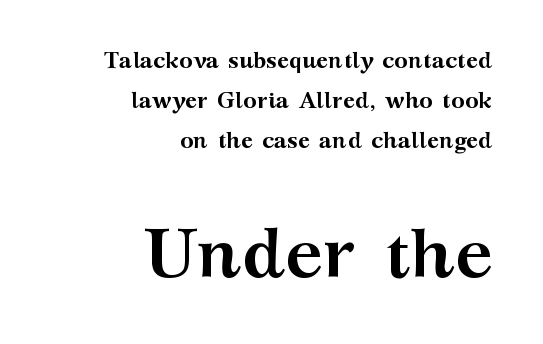
This rendering features lettering with no underline. The lettering holds an erect, upright posture throughout. The later block is typeset at a bigger size than the earlier block. The letters advance in unequal steps, a hallmark of proportional type. Old-style or modern, the face here clearly has serifs.
